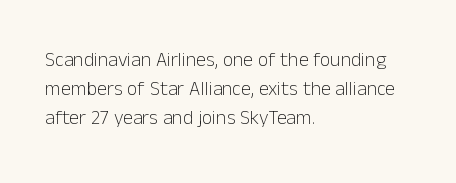
{"italic": "no", "bold": "no", "underline": "no", "align": "left", "line_spacing": "normal", "line_spacing_ratio": 1.44, "letter_spacing": "normal", "letter_spacing_em": 0.0, "glyph_px": 20}
